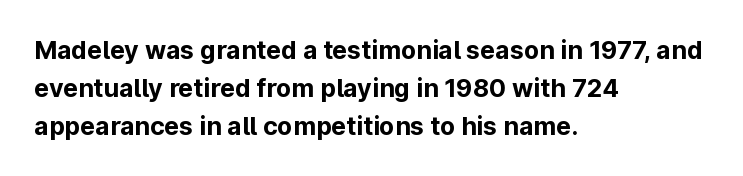
Q: Is the text bold? A: Yes.
Q: Is the text italic (slanted)? A: No, it is upright.
Q: Is the text underlined? A: No.
Q: How is the paragraph aligned? A: Left-aligned.
Q: Is the spacing between letters normal or unusually wide? A: Normal.
Q: Is the spacing between lines tight, normal or loose? A: Normal.
